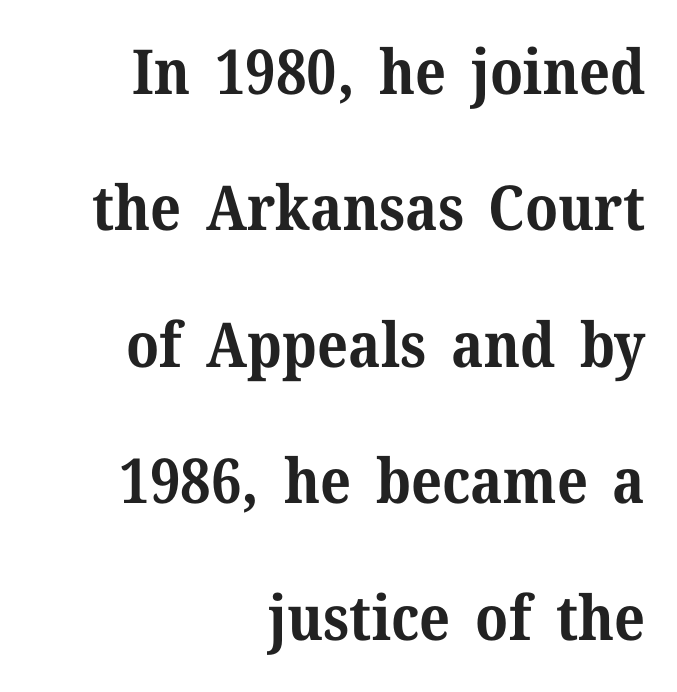
The image shows 62 px bold serif type, upright; set right-aligned, loose line spacing (2.2x), normal letter spacing, not underlined; medium stroke contrast and a medium x-height.
